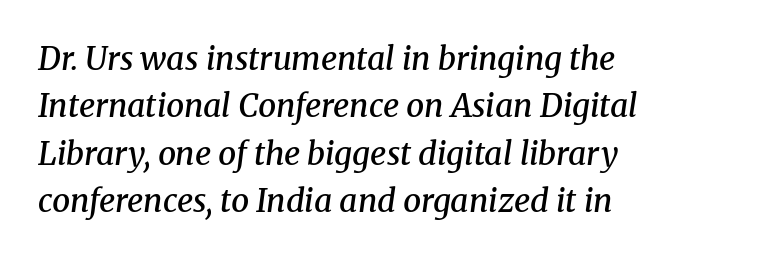
Q: Is the text bold? A: Semi-bold.
Q: Is the text italic (slanted)? A: Yes, it leans right by about 8 degrees.
Q: Is the typeface a serif or a sans-serif typeface? A: Serif.
Q: Is the text underlined? A: No.
Q: How is the paragraph aligned? A: Left-aligned.
Q: Is the spacing between letters normal or unusually wide? A: Normal.
Q: Is the spacing between lines tight, normal or loose? A: Normal.
Q: Width (condensed, normal, or wide)? A: Normal.
Q: Stroke contrast? A: Medium.
Q: x-height? A: Medium.
Q: Monospaced? A: No.
